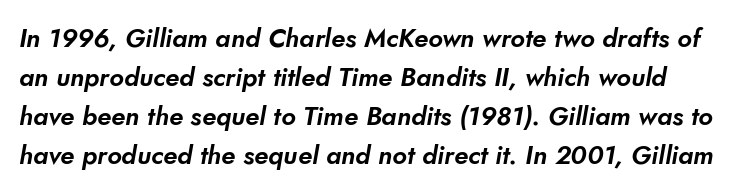
Q: Is the text underlined? A: No.
Q: Is the spacing between letters normal or unusually wide? A: Normal.
Q: Is the spacing between lines tight, normal or loose? A: Normal.
